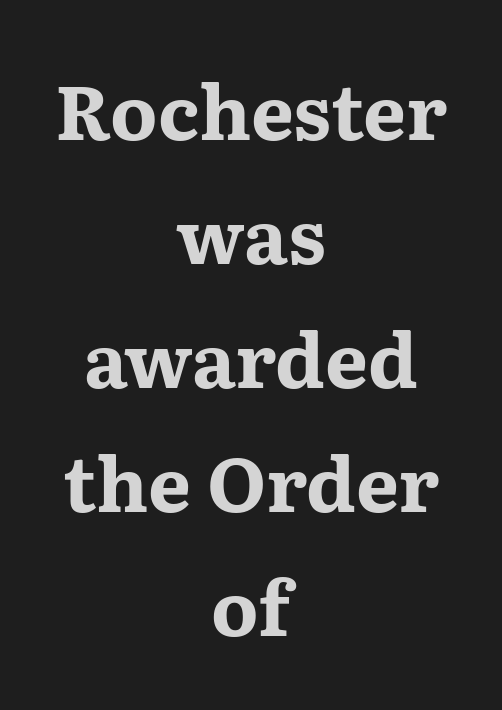
The rendering uses a moderate line-height, typical for paragraphs. You can tell it's not italic because the verticals are truly vertical. The line texture is even and compact thanks to regular tracking. In CSS terms this would be text-align: center. Rule under the text: the space is simply empty. Does the weight exceed regular? Yes, all the way to bold.
